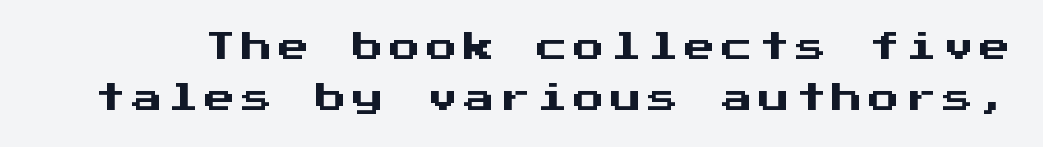
Q: Is the text italic (slanted)? A: No, it is upright.
Q: Is the typeface a serif or a sans-serif typeface? A: Sans-serif.
Q: Is the text underlined? A: No.
Q: Is the spacing between lines tight, normal or loose? A: Normal.
Q: Width (condensed, normal, or wide)? A: Normal.
Q: Stroke contrast? A: Medium.
Q: x-height? A: Medium.
Q: Monospaced? A: Yes.
